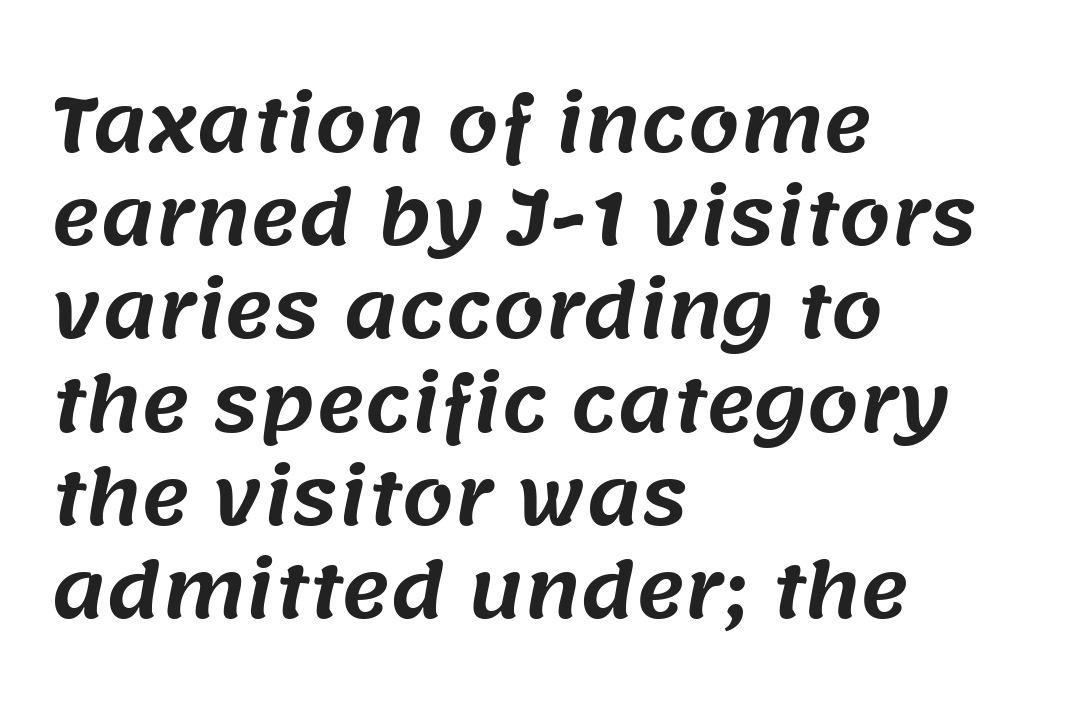
{"serif": "no", "width": "normal", "stroke_contrast": "medium", "x_height": "large", "monospaced": "no", "underline": "no", "align": "left", "line_spacing": "normal", "line_spacing_ratio": 1.26, "letter_spacing": "normal", "letter_spacing_em": 0.0, "glyph_px": 74}
